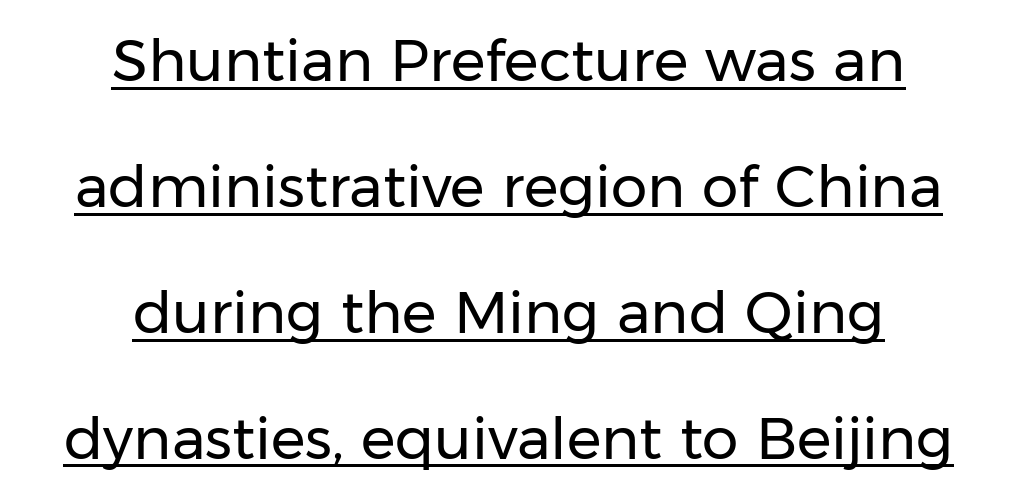
{"serif": "no", "italic": "no", "bold": "no", "weight": "regular", "width": "normal", "stroke_contrast": "low", "x_height": "medium", "monospaced": "no", "underline": "yes", "align": "center", "line_spacing": "loose", "line_spacing_ratio": 2.17, "letter_spacing": "normal", "letter_spacing_em": 0.0, "glyph_px": 58}
